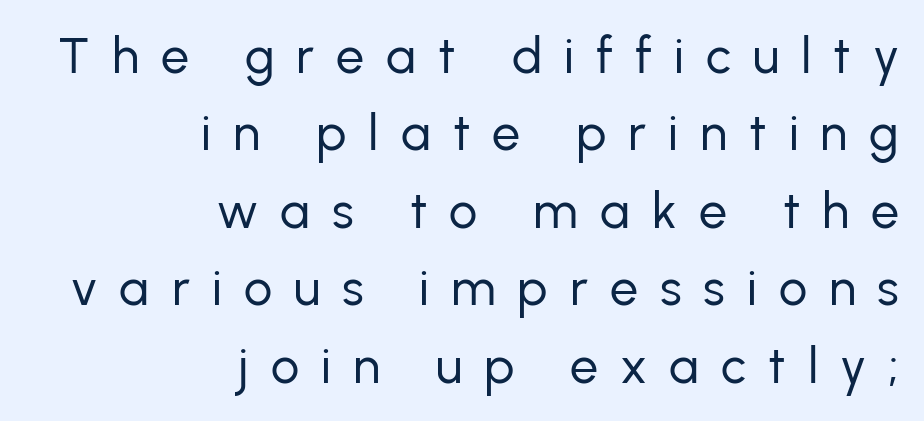
The image shows 50 px regular-weight sans-serif type, upright; set right-aligned, normal line spacing (1.55x), unusually wide letter spacing (+0.44 em), not underlined; low stroke contrast and a medium x-height.
